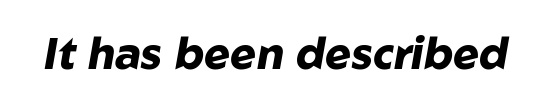
Students, this is bold: see how much ink each stroke carries. Descender tails drop into unmarked territory. The tracking reads as untouched default to a designer's eye. Character widths vary here, with narrow letters taking less room than wide ones.
